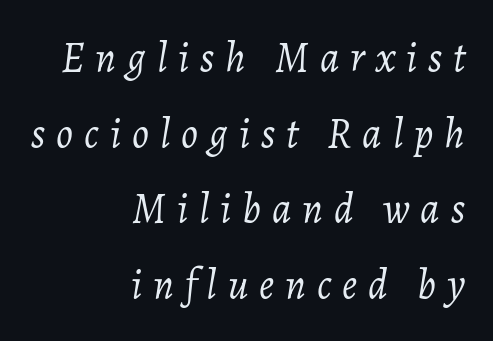
Students, note that the glyphs here are deliberately spaced far apart. You could not count columns in this text — the font is proportionally spaced. Stems here are at most as thick as an everyday book face. Underlining? Definitely not there. Horizontally, the lines are justified to the trailing edge only. The typography opts for an oblique posture over an upright one.
